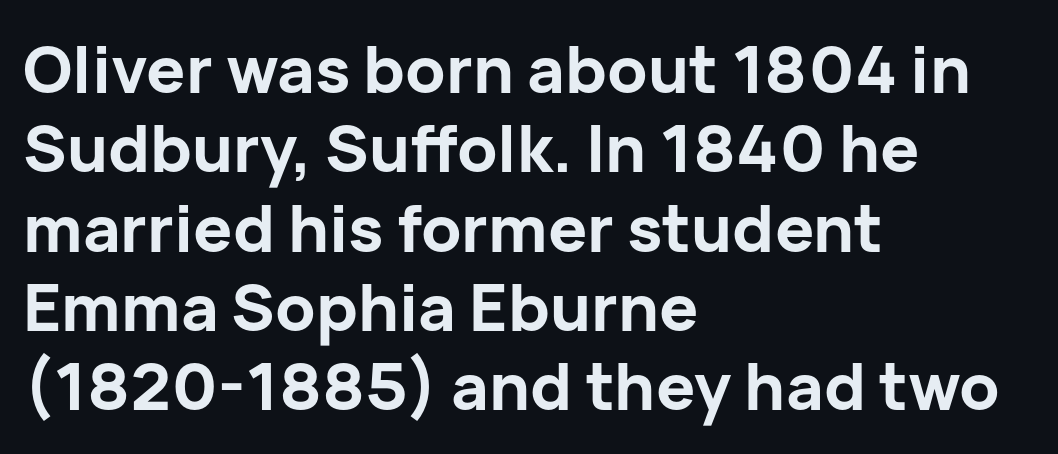
The image shows 65 px bold sans-serif type, upright; set left-aligned, line spacing 1.22x, normal letter spacing, not underlined; low stroke contrast and a medium x-height.
